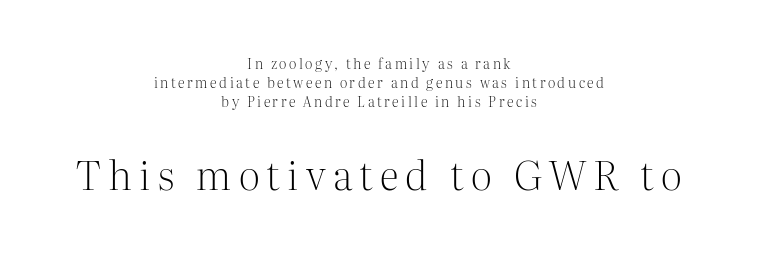
{"serif": "yes", "italic": "no", "bold": "no", "weight": "light", "width": "normal", "stroke_contrast": "medium", "x_height": "medium", "monospaced": "no", "underline": "no", "align": "center", "line_spacing": "normal", "line_spacing_ratio": 1.37, "larger_block": "second", "size_ratio": 2.86, "glyph_px": 40}
